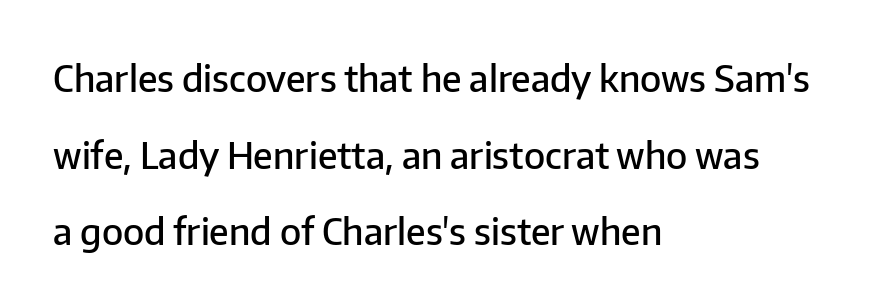
{"serif": "no", "italic": "no", "bold": "semi", "weight": "semibold", "width": "normal", "stroke_contrast": "low", "x_height": "medium", "monospaced": "no", "underline": "no", "align": "left", "line_spacing": "loose", "line_spacing_ratio": 2.07, "letter_spacing": "normal", "letter_spacing_em": 0.0, "glyph_px": 37}
